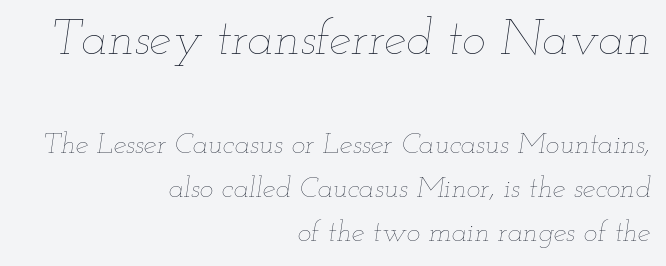
Whoever set this chose a conventional vertical rhythm. The face looks like a standard text weight, possibly lighter. Is this a fixed-width face? No — the glyphs have proportional, varying widths. Compared with a flush-left layout, this one pins lines to the opposite, right side. Quick note: underline off. The passage shown leans; its letterforms are oblique.
